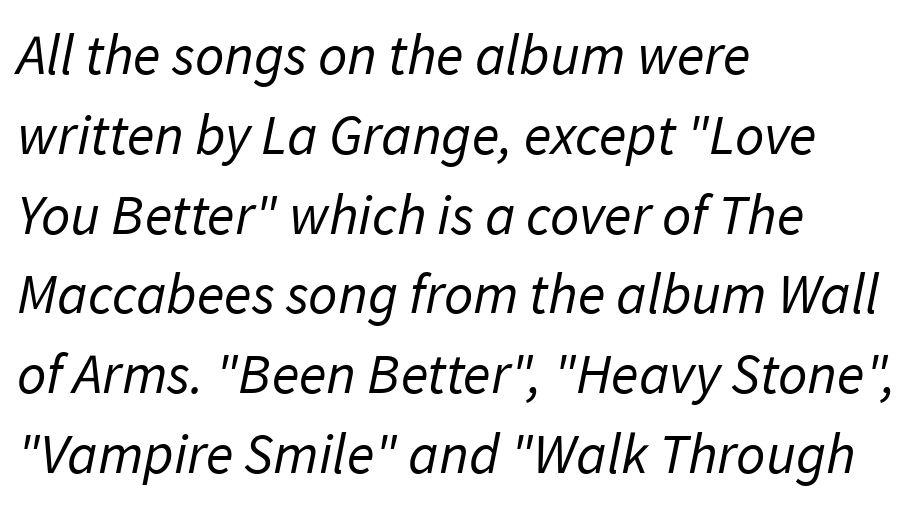
A typesetter would call this proportional, since set widths differ per character. Line spacing here is normal. The rendering shows plain stroke endings on the letterforms — a sans-serif design. Look at the tracking — it's just the regular setting, nothing added. Letters rest on an invisible, unmarked baseline. A classic flush-left, rag-right setting is used for this passage.
